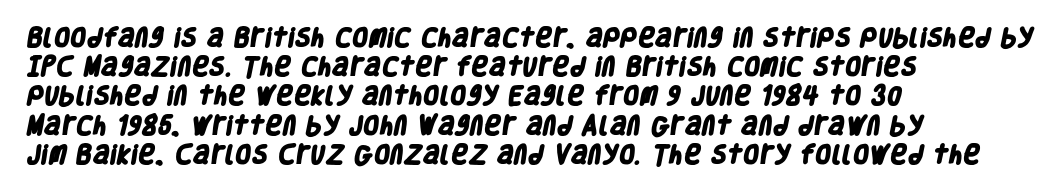
Set as a true bold cut, around the 700 mark. How would I describe the line gaps? Plain and ordinary. The lines are quadded left. Descenders hang freely into open space. Characters follow at the spacing the type designer built in.
